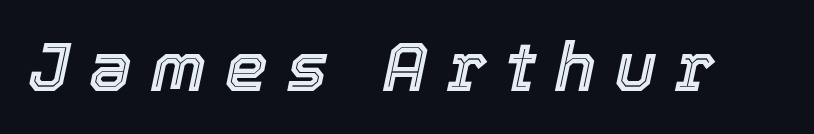
Q: Is the text italic (slanted)? A: Yes, it leans right by about 12 degrees.
Q: Is the text underlined? A: No.
Q: Is the spacing between letters normal or unusually wide? A: Unusually wide.
Q: Width (condensed, normal, or wide)? A: Normal.
Q: x-height? A: Medium.
Q: Monospaced? A: No.
